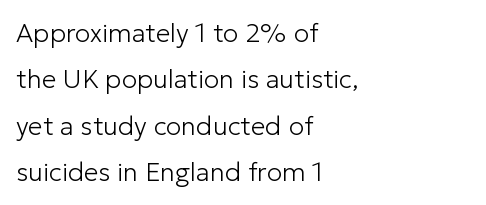
The image shows 26 px text type, upright; set left-aligned, line spacing 1.78x, normal letter spacing, not underlined.
